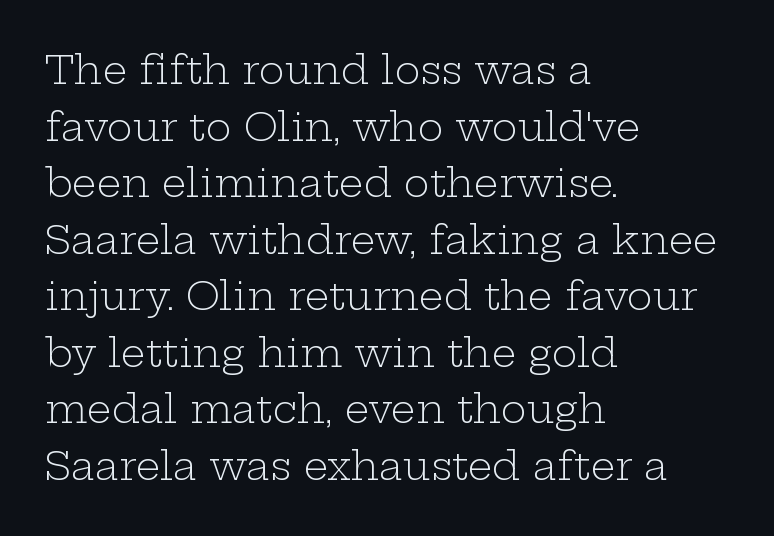
Q: Is the text bold? A: No.
Q: Is the text italic (slanted)? A: No, it is upright.
Q: Is the typeface a serif or a sans-serif typeface? A: Serif.
Q: Is the text underlined? A: No.
Q: How is the paragraph aligned? A: Left-aligned.
Q: Is the spacing between letters normal or unusually wide? A: Normal.
Q: Is the spacing between lines tight, normal or loose? A: Normal.
Q: Width (condensed, normal, or wide)? A: Wide.
Q: Stroke contrast? A: Low.
Q: x-height? A: Medium.
Q: Monospaced? A: No.
